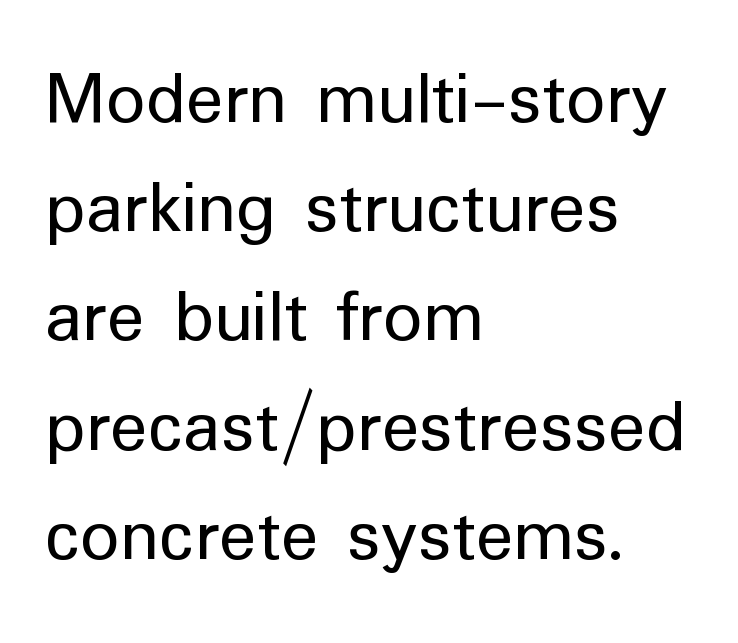
To sum up the face: it is a sans, with no serifs. The font's upright variant was chosen for this text. Letters have the restrained weight of plain body copy at most. The passage shown is typed in a proportional face where columns would drift.
